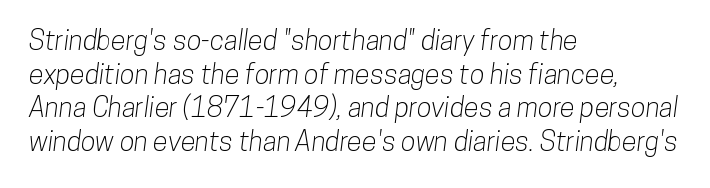
{"underline": "no", "align": "left", "line_spacing": "normal", "line_spacing_ratio": 1.25, "letter_spacing": "normal", "letter_spacing_em": 0.0, "glyph_px": 27}
